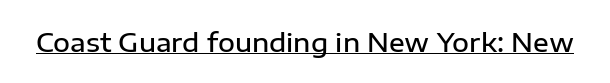
The image shows 26 px text type, upright; set normal letter spacing, underlined.
